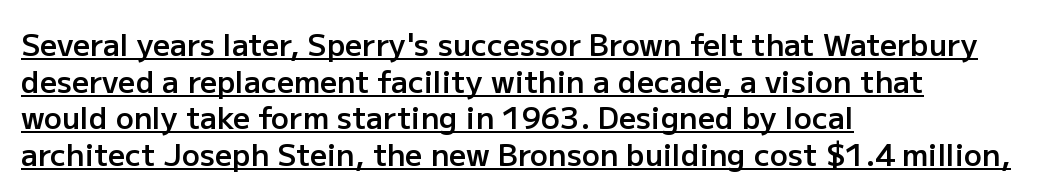
The image shows 30 px semibold sans-serif type, upright; set left-aligned, line spacing 1.22x, normal letter spacing, underlined; low stroke contrast and a medium x-height.
